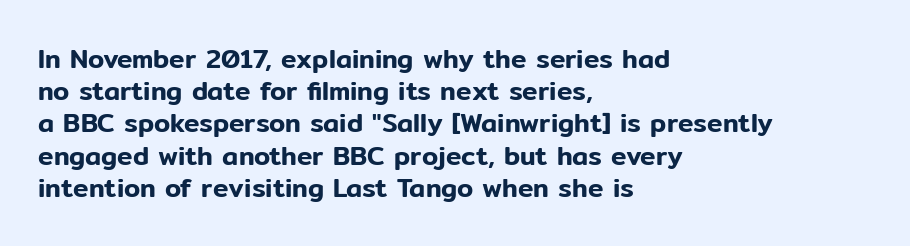
Q: Is the text italic (slanted)? A: No, it is upright.
Q: Is the text underlined? A: No.
Q: How is the paragraph aligned? A: Left-aligned.
Q: Is the spacing between letters normal or unusually wide? A: Normal.
